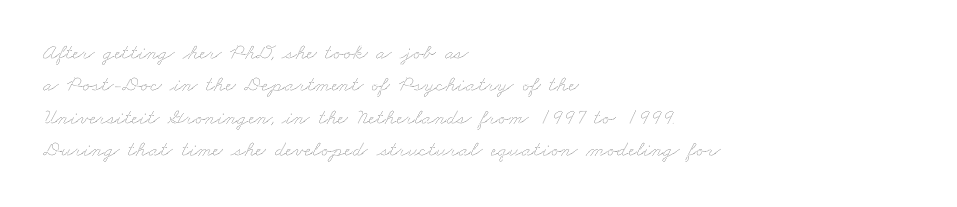
Q: Is the text bold? A: No.
Q: Is the text underlined? A: No.
Q: How is the paragraph aligned? A: Left-aligned.
Q: Is the spacing between letters normal or unusually wide? A: Normal.
Q: Is the spacing between lines tight, normal or loose? A: Normal.
